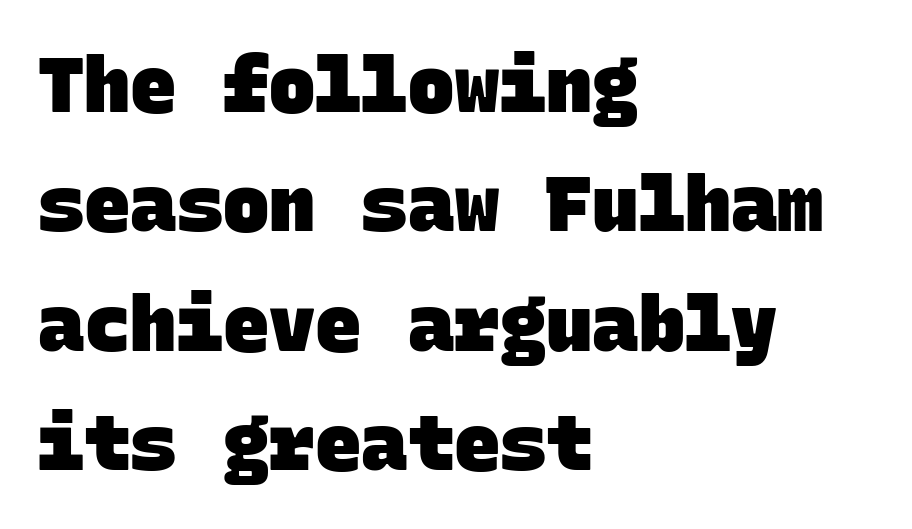
These lines are composed in type without serifs. Do the characters align in a grid? Yes, the font is monospaced. Check under the words: just untouched page. There is no visible air inserted between adjacent glyphs.
